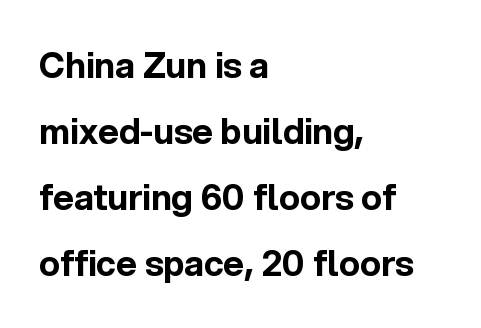
Q: Is the text bold? A: Yes.
Q: Is the text italic (slanted)? A: No, it is upright.
Q: Is the typeface a serif or a sans-serif typeface? A: Sans-serif.
Q: Is the text underlined? A: No.
Q: How is the paragraph aligned? A: Left-aligned.
Q: Is the spacing between letters normal or unusually wide? A: Normal.
Q: Width (condensed, normal, or wide)? A: Normal.
Q: x-height? A: Medium.
Q: Monospaced? A: No.
